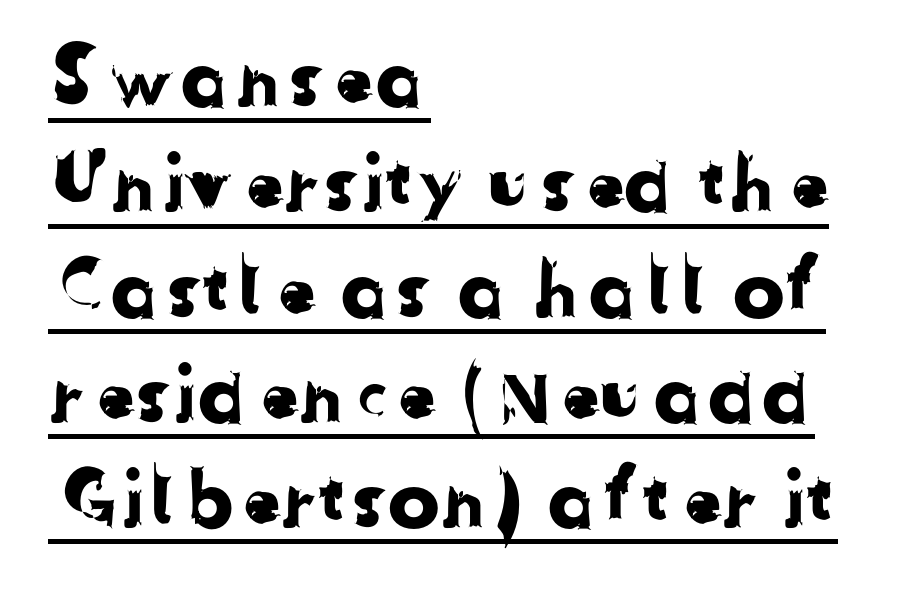
{"serif": "no", "width": "normal", "stroke_contrast": "low", "x_height": "medium", "monospaced": "no", "underline": "yes", "align": "left", "line_spacing": "normal", "line_spacing_ratio": 1.35, "letter_spacing": "normal", "letter_spacing_em": 0.0, "glyph_px": 78}
